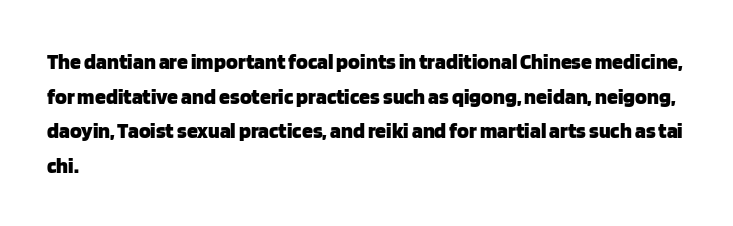
{"italic": "no", "bold": "yes", "underline": "no", "align": "left", "line_spacing": "normal", "line_spacing_ratio": 1.57, "letter_spacing": "normal", "letter_spacing_em": 0.0, "glyph_px": 22}
